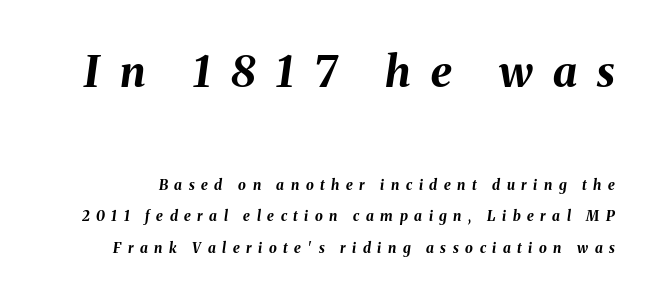
{"italic": "yes", "lean": "right", "slant_degrees": 8, "bold": "yes", "weight": "bold", "width": "normal", "stroke_contrast": "medium", "x_height": "medium", "monospaced": "no", "underline": "no", "line_spacing": "loose", "line_spacing_ratio": 2.26, "letter_spacing": "wide", "letter_spacing_em": 0.47, "larger_block": "first", "size_ratio": 3.07, "glyph_px": 43}
